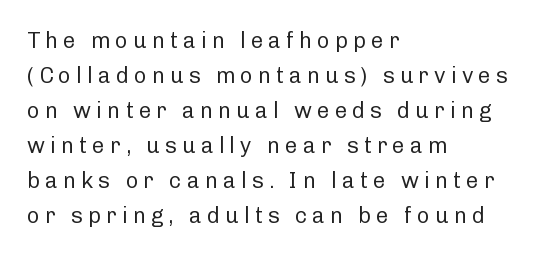
{"italic": "no", "bold": "no", "underline": "no", "align": "left", "line_spacing": "normal", "line_spacing_ratio": 1.59, "letter_spacing": "wide", "letter_spacing_em": 0.23, "glyph_px": 22}
